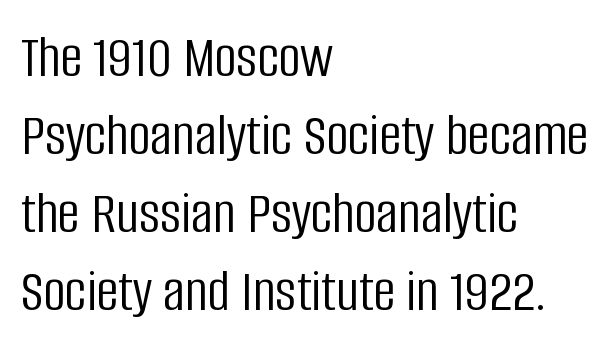
Stroke thickness stays within the range of a standard reading face or lighter. The specimen omits any rule beneath the text block's lines. Every stem runs plumb, perpendicular to the baseline. Spacing verdict: proportional, widths tailored to each character.
